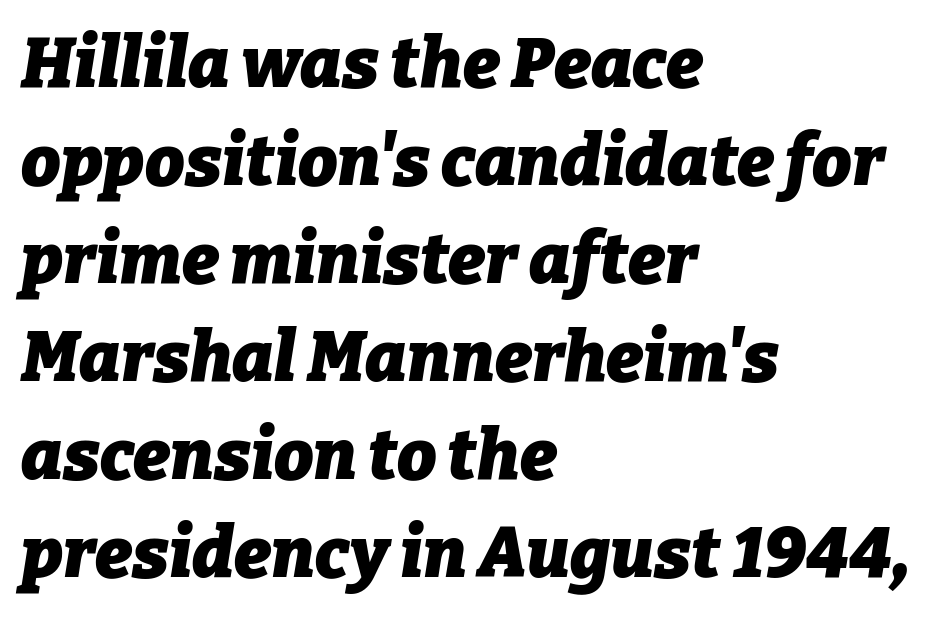
{"italic": "yes", "lean": "right", "slant_degrees": 9, "bold": "yes", "weight": "heavy", "width": "normal", "stroke_contrast": "low", "x_height": "medium", "monospaced": "no", "underline": "no", "align": "left", "line_spacing": "normal", "line_spacing_ratio": 1.4, "letter_spacing": "normal", "letter_spacing_em": 0.0, "glyph_px": 70}
